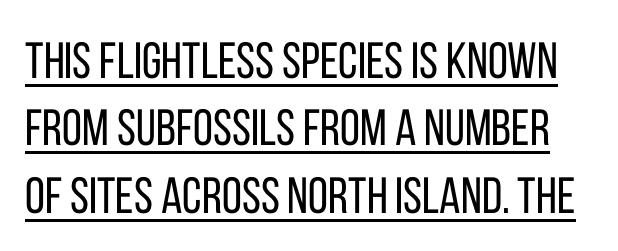
{"serif": "no", "italic": "no", "bold": "no", "weight": "regular", "width": "condensed", "stroke_contrast": "low", "x_height": "large", "monospaced": "no", "underline": "yes", "line_spacing": "normal", "line_spacing_ratio": 1.32, "letter_spacing": "normal", "letter_spacing_em": 0.0, "glyph_px": 51}
